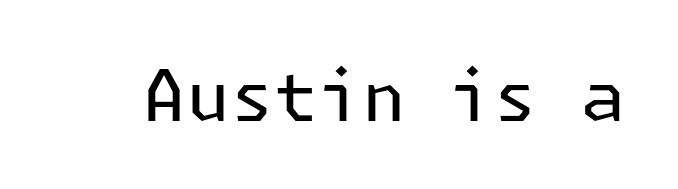
Typographically, this falls in the sans-serif category. On a weight scale, this lands at 450 or below. Words appear dense and cohesive because spacing is normal. Italic: no, the glyphs are upright roman. The strip under each line holds only bare page.
